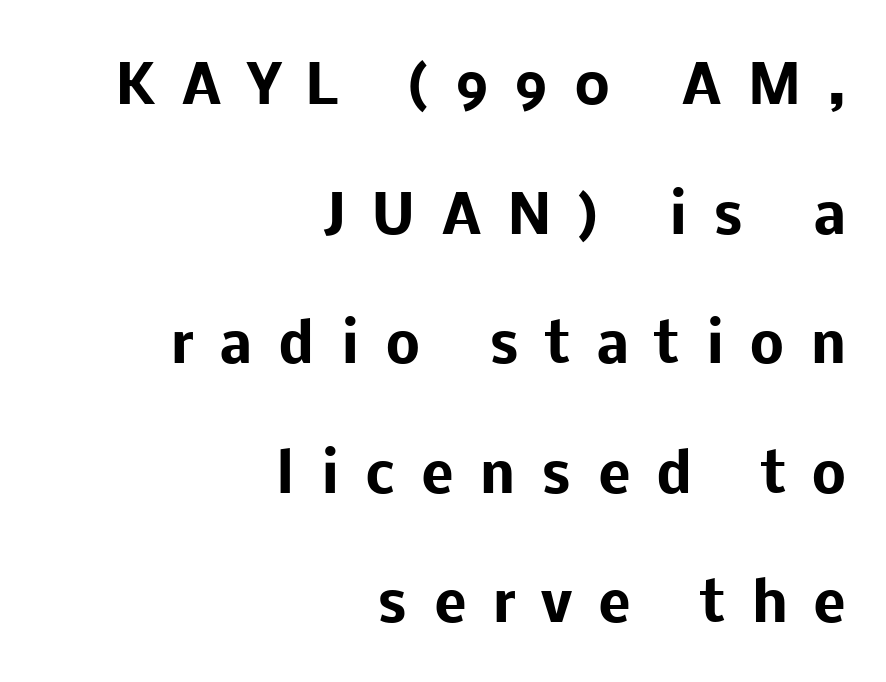
Q: Is the text bold? A: Yes.
Q: Is the text italic (slanted)? A: No, it is upright.
Q: Is the typeface a serif or a sans-serif typeface? A: Sans-serif.
Q: Is the text underlined? A: No.
Q: How is the paragraph aligned? A: Right-aligned.
Q: Is the spacing between letters normal or unusually wide? A: Unusually wide.
Q: Is the spacing between lines tight, normal or loose? A: Loose.
Q: Width (condensed, normal, or wide)? A: Normal.
Q: Stroke contrast? A: Low.
Q: x-height? A: Medium.
Q: Monospaced? A: No.
